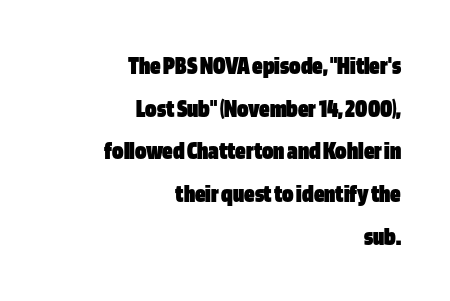
{"italic": "no", "bold": "yes", "underline": "no", "align": "right", "line_spacing": "normal", "line_spacing_ratio": 1.64, "letter_spacing": "normal", "letter_spacing_em": 0.0, "glyph_px": 26}
